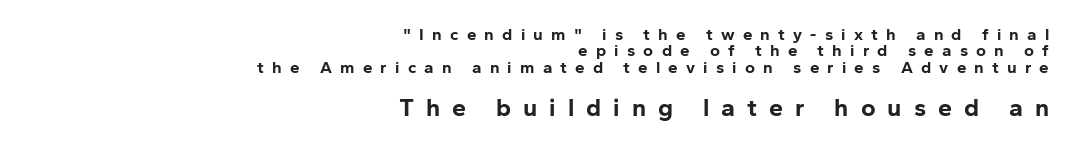
{"italic": "no", "bold": "yes", "underline": "no", "align": "right", "line_spacing": "tight", "line_spacing_ratio": 0.96, "letter_spacing": "wide", "letter_spacing_em": 0.48, "larger_block": "second", "size_ratio": 1.47, "glyph_px": 25}
